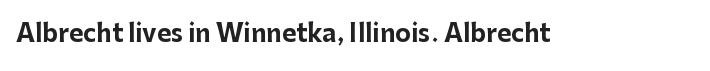
Q: Is the text bold? A: Yes.
Q: Is the text italic (slanted)? A: No, it is upright.
Q: Is the text underlined? A: No.
Q: Is the spacing between letters normal or unusually wide? A: Normal.
